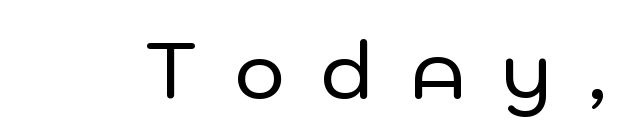
Here the glyphs are tracked loosely, breaking word shapes into spaced letters. The passage shown is typed in a proportional face where columns would drift. Italic? Not at all — the glyphs are vertical. Letters rest on an invisible, unmarked baseline. Stroke terminals: plain, sans-serif.
